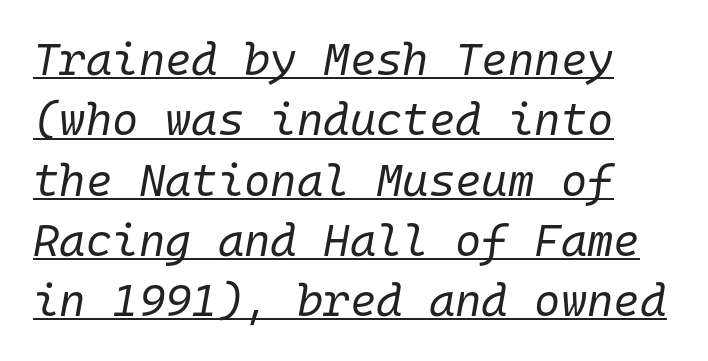
The image shows 45 px regular-weight type, italic (leaning right), monospaced; set normal line spacing (1.34x), normal letter spacing, underlined; low stroke contrast and a medium x-height.
